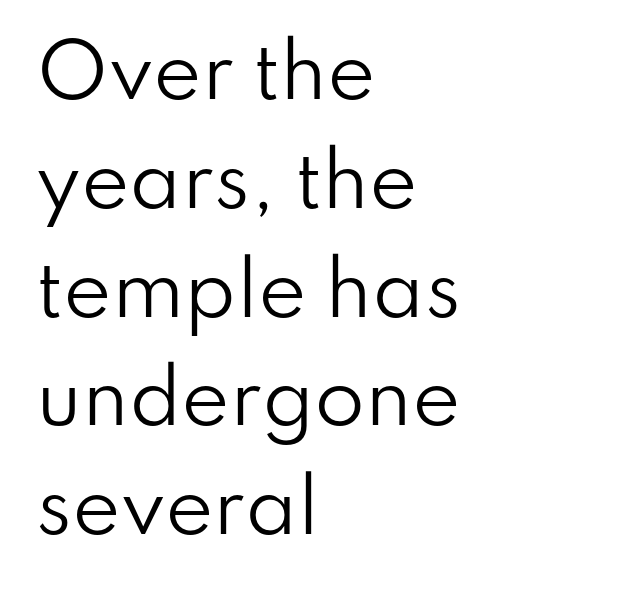
Q: Is the text bold? A: No.
Q: Is the text italic (slanted)? A: No, it is upright.
Q: Is the typeface a serif or a sans-serif typeface? A: Sans-serif.
Q: Is the text underlined? A: No.
Q: How is the paragraph aligned? A: Left-aligned.
Q: Is the spacing between letters normal or unusually wide? A: Normal.
Q: Is the spacing between lines tight, normal or loose? A: Normal.
Q: Width (condensed, normal, or wide)? A: Normal.
Q: Stroke contrast? A: Low.
Q: x-height? A: Small.
Q: Monospaced? A: No.
